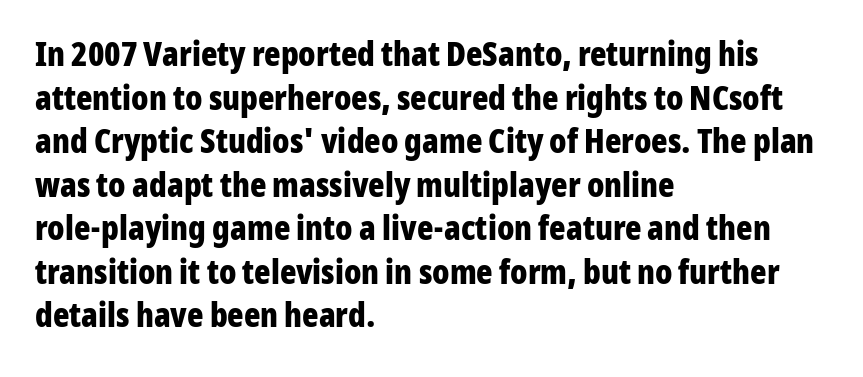
A clean baseline with only descenders dipping below it. Note the varied advance widths — an 'i' is clearly narrower than an 'm'. The typeface chosen for these lines omits serifs. Where is the straight margin? On the left.
